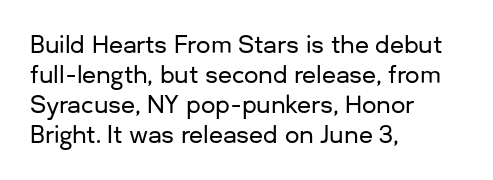
The image shows 23 px text type, upright; set left-aligned, normal line spacing (1.3x), normal letter spacing, not underlined.
